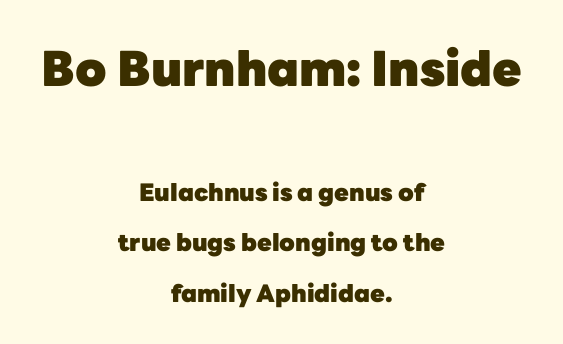
The image shows 48 px heavy sans-serif type, upright; set centered, loose line spacing (2.11x), normal letter spacing, not underlined; the first (top) block is 2.0x larger; low stroke contrast and a medium x-height.
